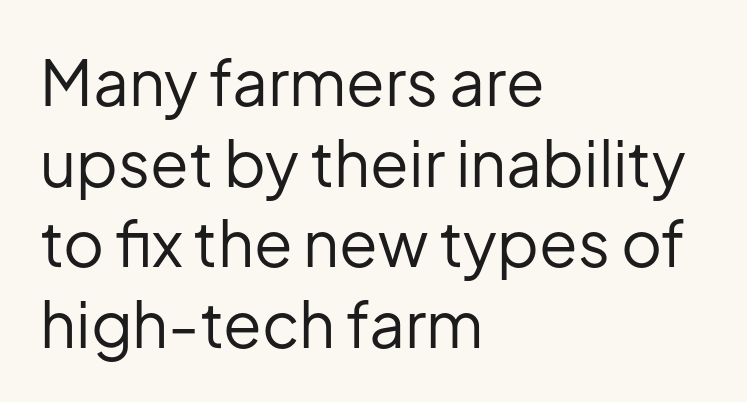
The face used here is proportionally spaced, like ordinary book or web type. The lines are quadded left. The glyphs in this specimen are sans serif. The space between consecutive lines is moderate.
